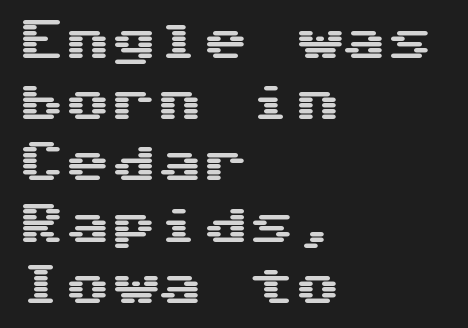
The image shows 46 px wide sans-serif type, upright; set left-aligned, normal line spacing (1.33x), normal letter spacing, not underlined; medium stroke contrast and a medium x-height.
